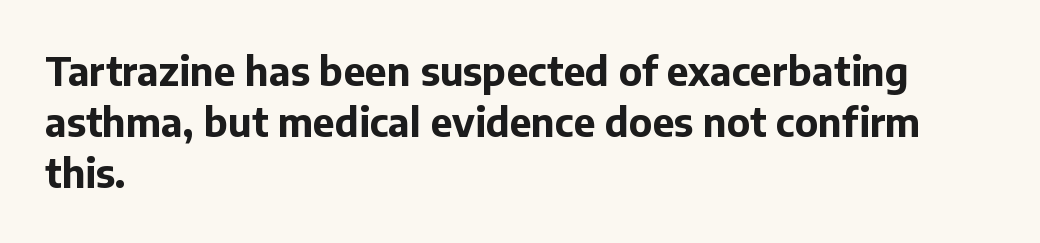
Q: Is the text bold? A: Yes.
Q: Is the text italic (slanted)? A: No, it is upright.
Q: Is the typeface a serif or a sans-serif typeface? A: Sans-serif.
Q: Is the text underlined? A: No.
Q: How is the paragraph aligned? A: Left-aligned.
Q: Is the spacing between letters normal or unusually wide? A: Normal.
Q: Is the spacing between lines tight, normal or loose? A: Normal.
Q: Width (condensed, normal, or wide)? A: Normal.
Q: Stroke contrast? A: Low.
Q: x-height? A: Medium.
Q: Monospaced? A: No.
